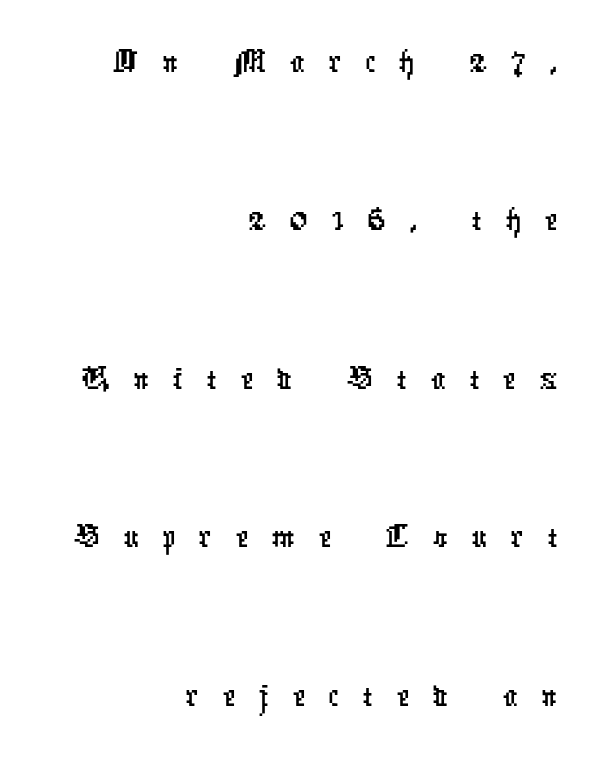
{"serif": "no", "width": "condensed", "stroke_contrast": "low", "x_height": "medium", "monospaced": "no", "underline": "no", "align": "right", "line_spacing": "loose", "line_spacing_ratio": 2.17, "letter_spacing": "wide", "letter_spacing_em": 0.32, "glyph_px": 73}
